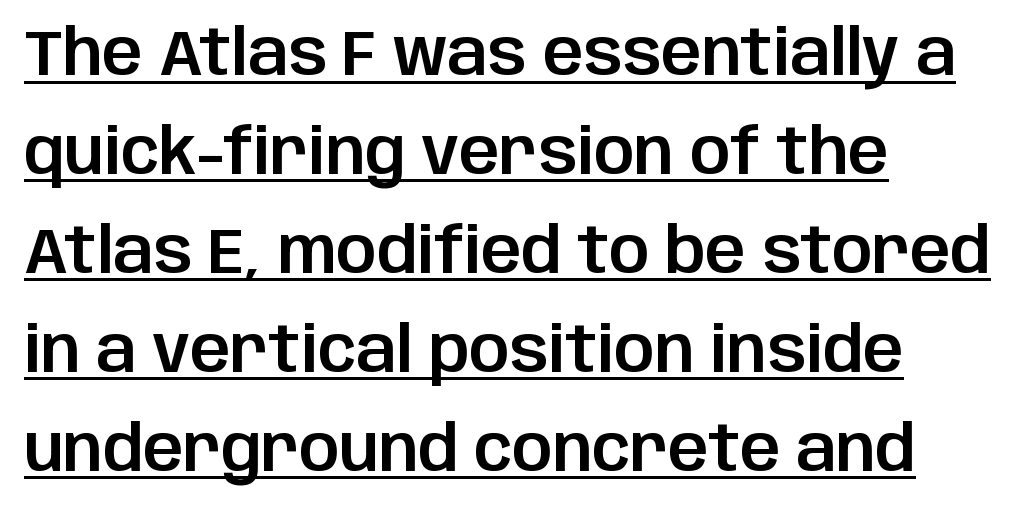
You can tell it's not italic because the verticals are truly vertical. Observe the absence of serifs on each vertical stroke in this sample. Do the characters align in a grid? No, the font is proportional. Compared with a centered layout, this one pins lines to the left instead.
